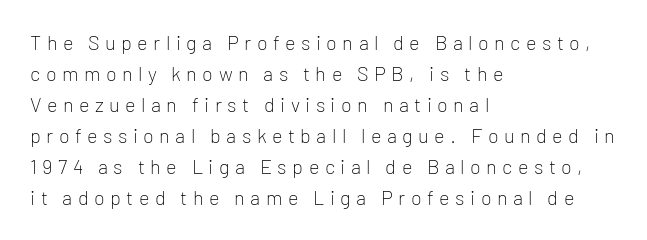
The image shows 20 px text type, upright; set left-aligned, normal line spacing (1.55x), unusually wide letter spacing (+0.27 em), not underlined.
